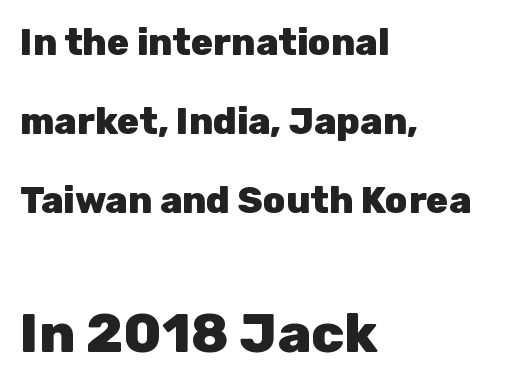
{"serif": "no", "italic": "no", "bold": "yes", "weight": "heavy", "width": "normal", "stroke_contrast": "low", "x_height": "medium", "monospaced": "no", "underline": "no", "align": "left", "line_spacing": "loose", "line_spacing_ratio": 2.13, "letter_spacing": "normal", "letter_spacing_em": 0.0, "larger_block": "second", "size_ratio": 1.49, "glyph_px": 55}
